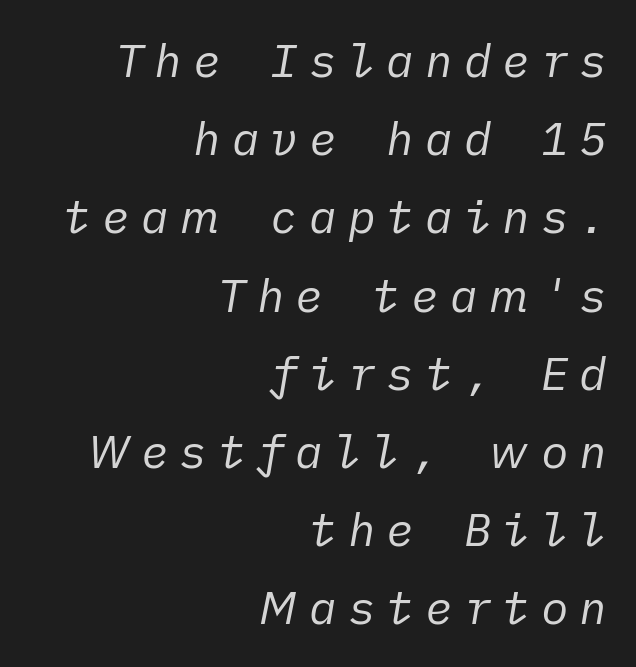
The letterforms stand isolated, each surrounded by extra space. The text block is weighted toward the right margin, trailing off unevenly leftward. Posture: slanted. Compared with a typical body face, this is equally light or lighter still. The rows are spaced the way most documents space them.
